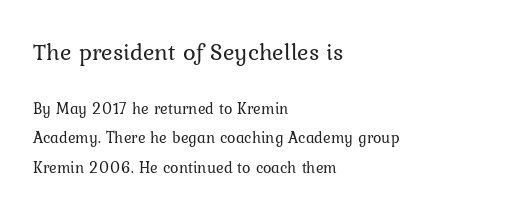
The image shows 24 px text type, upright; set left-aligned, line spacing 1.83x, normal letter spacing, not underlined; the first (top) block is 1.5x larger.
